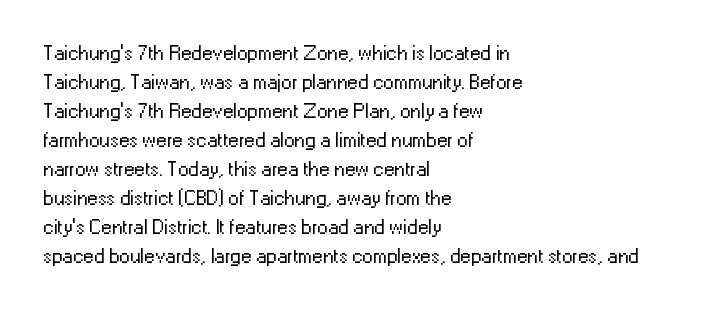
{"italic": "no", "bold": "no", "underline": "no", "align": "left", "line_spacing": "normal", "line_spacing_ratio": 1.38, "letter_spacing": "normal", "letter_spacing_em": 0.0, "glyph_px": 21}
